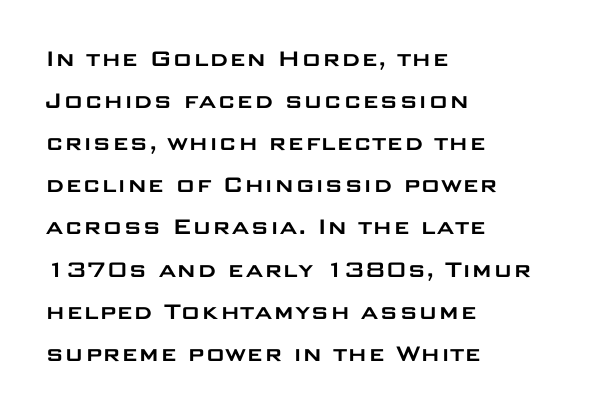
Quick note: underline off. The typesetter chose a ragged-right arrangement here. Posture: straight, roman, zero tilt. Leading: standard. Words appear dense and cohesive because spacing is normal.
